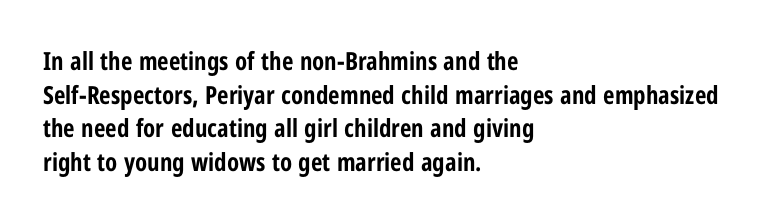
Q: Is the text bold? A: Yes.
Q: Is the text italic (slanted)? A: No, it is upright.
Q: Is the text underlined? A: No.
Q: How is the paragraph aligned? A: Left-aligned.
Q: Is the spacing between letters normal or unusually wide? A: Normal.
Q: Is the spacing between lines tight, normal or loose? A: Normal.
